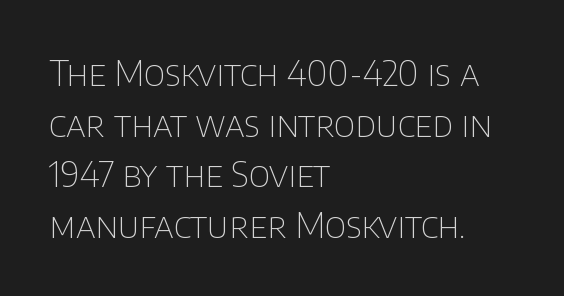
The image shows 35 px thin sans-serif type, upright; set left-aligned, normal line spacing (1.45x), normal letter spacing, not underlined; low stroke contrast and a large x-height.
